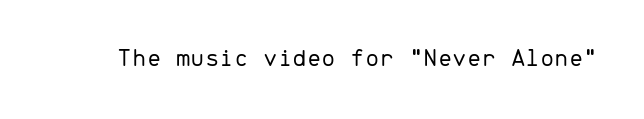
{"italic": "no", "bold": "no", "underline": "no", "letter_spacing": "normal", "letter_spacing_em": 0.0, "glyph_px": 26}
